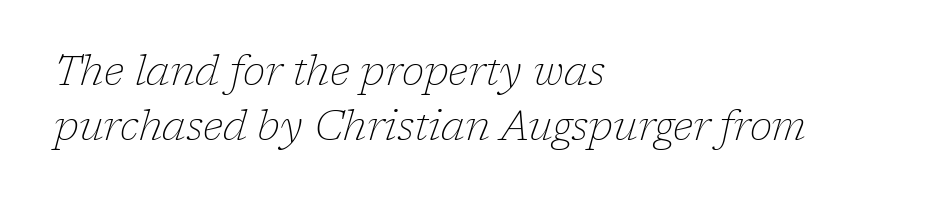
Q: Is the text bold? A: No.
Q: Is the text italic (slanted)? A: Yes, it leans right by about 17 degrees.
Q: Is the typeface a serif or a sans-serif typeface? A: Serif.
Q: Is the text underlined? A: No.
Q: How is the paragraph aligned? A: Left-aligned.
Q: Is the spacing between letters normal or unusually wide? A: Normal.
Q: Is the spacing between lines tight, normal or loose? A: Normal.
Q: Width (condensed, normal, or wide)? A: Normal.
Q: Stroke contrast? A: Low.
Q: x-height? A: Medium.
Q: Monospaced? A: No.
